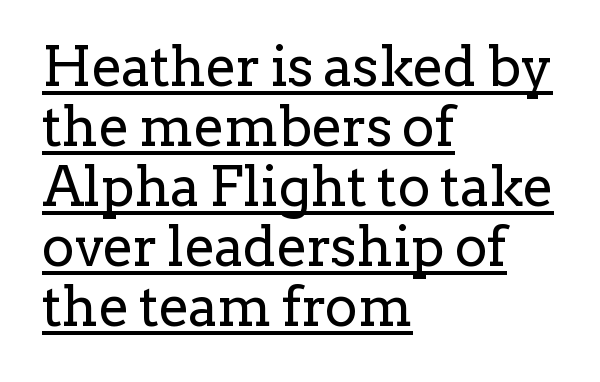
Q: Is the text bold? A: No.
Q: Is the text italic (slanted)? A: No, it is upright.
Q: Is the typeface a serif or a sans-serif typeface? A: Serif.
Q: Is the text underlined? A: Yes.
Q: How is the paragraph aligned? A: Left-aligned.
Q: Is the spacing between letters normal or unusually wide? A: Normal.
Q: Is the spacing between lines tight, normal or loose? A: Tight.
Q: Width (condensed, normal, or wide)? A: Normal.
Q: Stroke contrast? A: Low.
Q: x-height? A: Medium.
Q: Monospaced? A: No.
